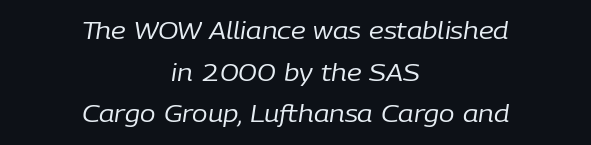
The face looks like a standard text weight, possibly lighter. Clear beneath every line of the passage. The text block is weighted toward neither margin, spreading evenly from the middle. Characters follow at the spacing the type designer built in.
